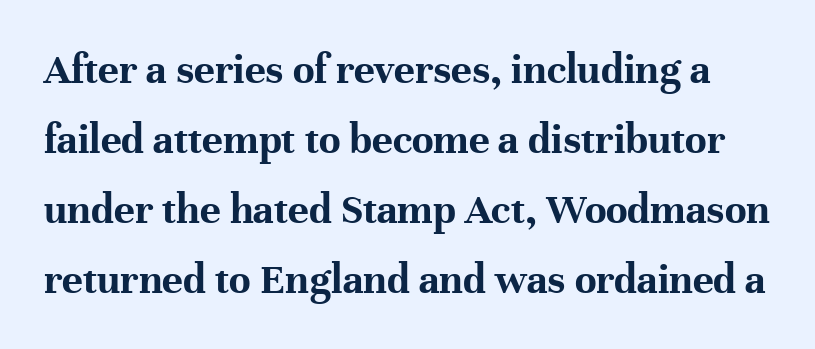
{"serif": "yes", "italic": "no", "bold": "yes", "weight": "bold", "width": "normal", "stroke_contrast": "high", "x_height": "medium", "monospaced": "no", "underline": "no", "line_spacing": "normal", "line_spacing_ratio": 1.59, "letter_spacing": "normal", "letter_spacing_em": 0.0, "glyph_px": 44}
